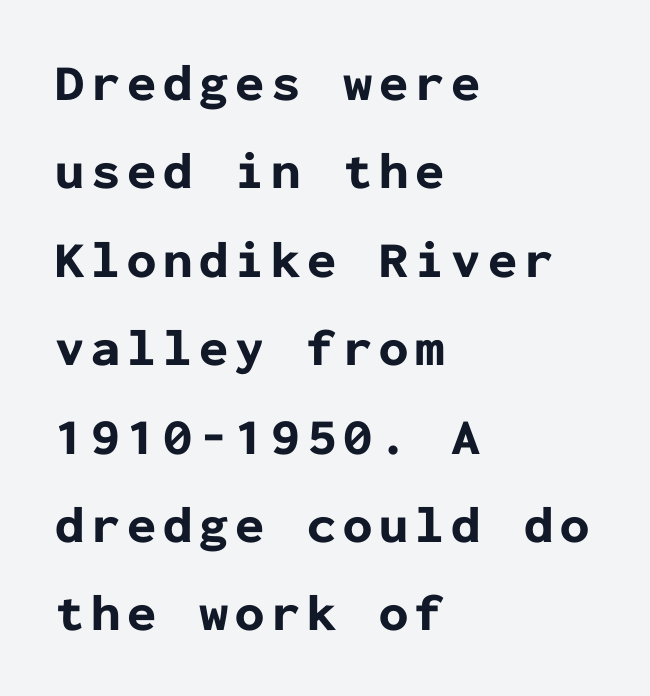
Q: Is the text bold? A: Yes.
Q: Is the text italic (slanted)? A: No, it is upright.
Q: Is the typeface a serif or a sans-serif typeface? A: Sans-serif.
Q: Is the text underlined? A: No.
Q: How is the paragraph aligned? A: Left-aligned.
Q: Is the spacing between lines tight, normal or loose? A: Normal.
Q: Width (condensed, normal, or wide)? A: Normal.
Q: Stroke contrast? A: Low.
Q: x-height? A: Medium.
Q: Monospaced? A: Yes.
